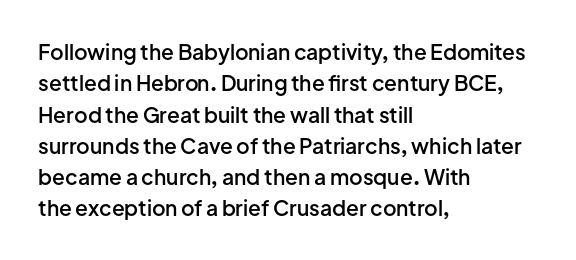
The image shows 21 px text type, upright; set left-aligned, normal line spacing (1.49x), normal letter spacing, not underlined.
